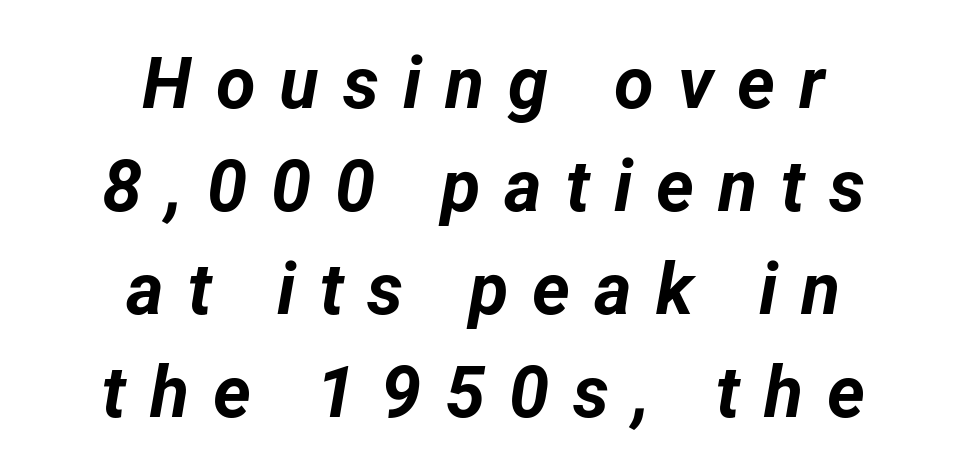
Leading: standard. Has an underline been added? It has not. The rendering uses natural spacing where letterforms have individual widths. You can tell it's italic because the verticals aren't actually vertical. Is the block centered? Yes — each line is placed symmetrically about the middle. The glyphs have the mass of a bold cut.
